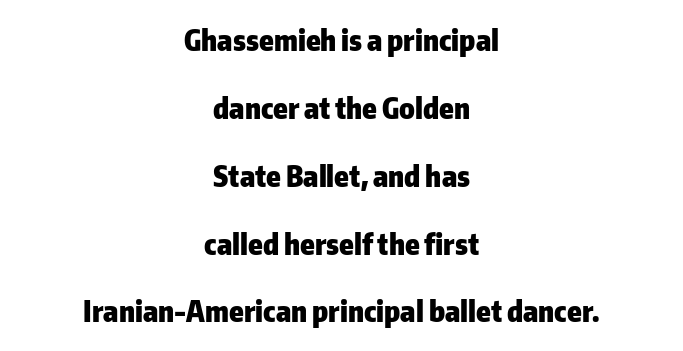
The image shows 29 px heavy sans-serif type, upright; set centered, loose line spacing (2.34x), normal letter spacing, not underlined; low stroke contrast and a medium x-height.
